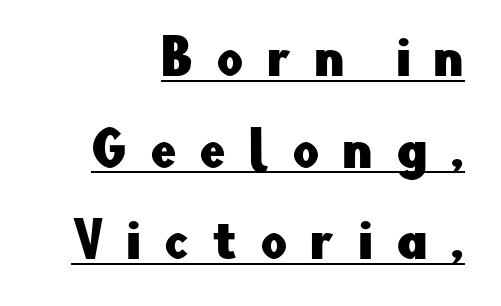
{"serif": "no", "italic": "no", "width": "normal", "stroke_contrast": "low", "x_height": "small", "monospaced": "no", "underline": "yes", "align": "right", "line_spacing": "loose", "line_spacing_ratio": 1.95, "letter_spacing": "wide", "letter_spacing_em": 0.48, "glyph_px": 47}
